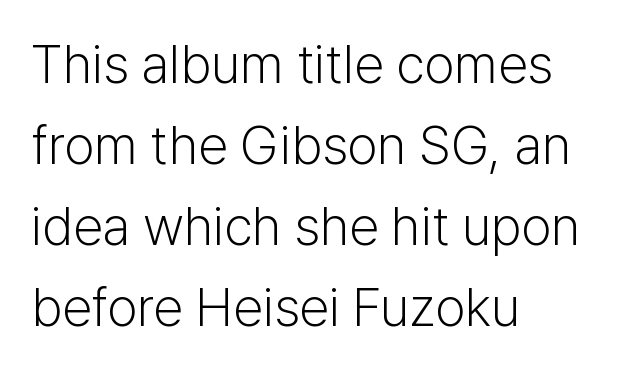
{"serif": "no", "italic": "no", "bold": "no", "weight": "light", "width": "normal", "stroke_contrast": "low", "x_height": "medium", "monospaced": "no", "underline": "no", "align": "left", "line_spacing": "normal", "line_spacing_ratio": 1.5, "letter_spacing": "normal", "letter_spacing_em": 0.0, "glyph_px": 54}
